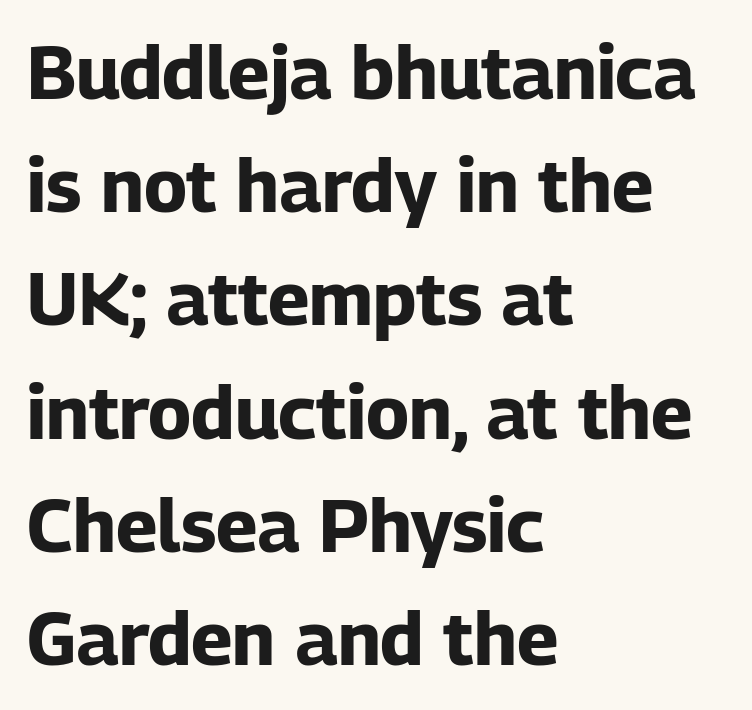
The image shows 74 px bold sans-serif type, upright; set left-aligned, normal line spacing (1.53x), normal letter spacing, not underlined; low stroke contrast and a medium x-height.
